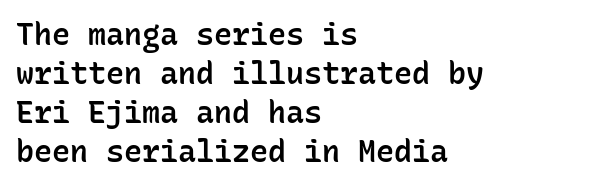
The image shows 30 px semibold sans-serif type, upright, monospaced; set left-aligned, normal line spacing (1.3x), normal letter spacing, not underlined; low stroke contrast and a medium x-height.
